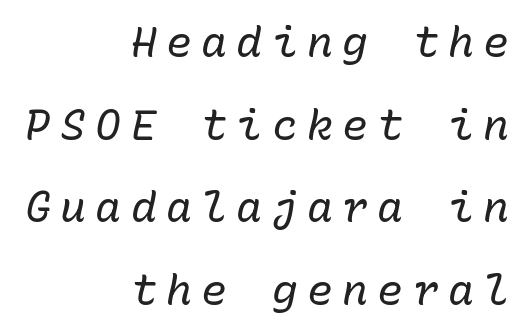
Does the lettering tilt? It does — this is italic. The text block is weighted toward the right margin, trailing off unevenly leftward. Leading: increased. Descenders hang freely into open space.
